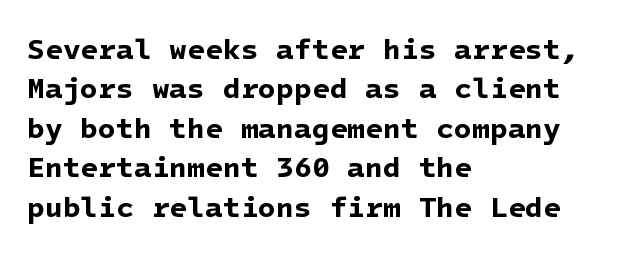
{"serif": "no", "bold": "yes", "weight": "bold", "width": "normal", "stroke_contrast": "low", "x_height": "medium", "underline": "no", "align": "left", "line_spacing": "normal", "line_spacing_ratio": 1.36, "letter_spacing": "normal", "letter_spacing_em": 0.0, "glyph_px": 29}
